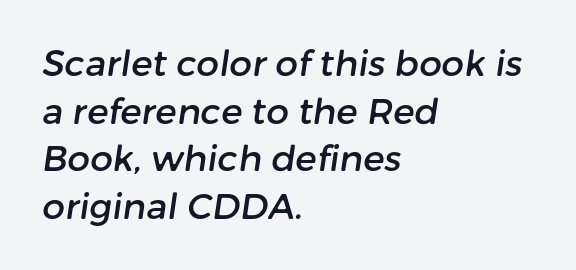
{"serif": "no", "width": "normal", "stroke_contrast": "low", "x_height": "medium", "monospaced": "no", "underline": "no", "align": "left", "line_spacing": "normal", "line_spacing_ratio": 1.32, "letter_spacing": "normal", "letter_spacing_em": 0.0, "glyph_px": 36}
